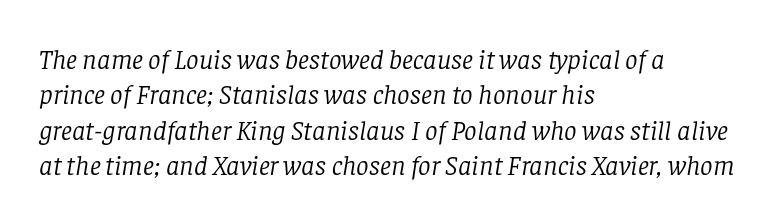
{"serif": "yes", "italic": "yes", "lean": "right", "slant_degrees": 8, "bold": "no", "weight": "light", "width": "normal", "stroke_contrast": "low", "x_height": "large", "monospaced": "no", "underline": "no", "align": "left", "line_spacing": "normal", "line_spacing_ratio": 1.26, "letter_spacing": "normal", "letter_spacing_em": 0.0, "glyph_px": 28}
